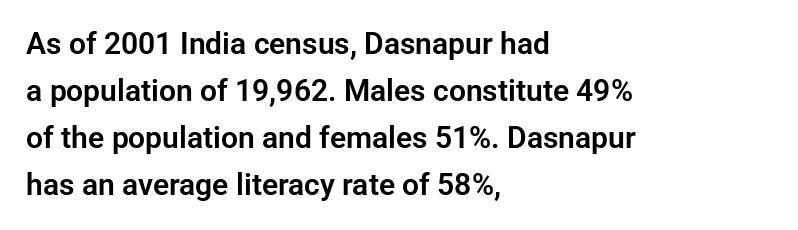
Q: Is the text italic (slanted)? A: No, it is upright.
Q: Is the typeface a serif or a sans-serif typeface? A: Sans-serif.
Q: Is the text underlined? A: No.
Q: How is the paragraph aligned? A: Left-aligned.
Q: Is the spacing between letters normal or unusually wide? A: Normal.
Q: Is the spacing between lines tight, normal or loose? A: Normal.
Q: Width (condensed, normal, or wide)? A: Normal.
Q: Stroke contrast? A: Low.
Q: x-height? A: Medium.
Q: Monospaced? A: No.
